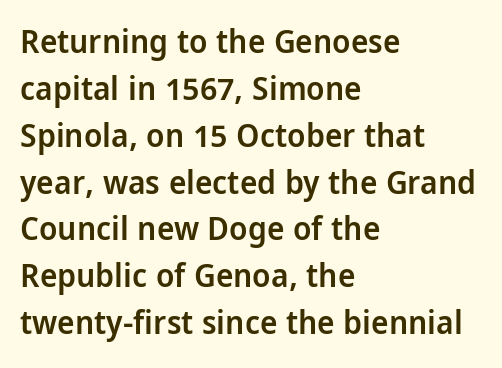
Do the letters lean? They stand straight. Glyph-to-glyph distance matches everyday printed text. Here the designer chose a conventional face with non-uniform glyph widths. Honestly, the row spacing looks completely unremarkable. Bare-footed words on every line. Every row of glyphs begins at an identical x-position on the left.
